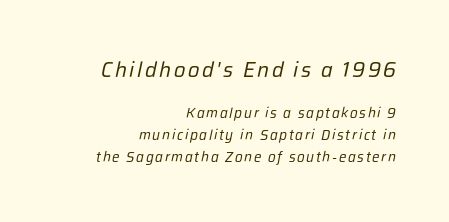
The image shows 21 px text type, italic (leaning right); set right-aligned, normal line spacing (1.55x), not underlined; the first (top) block is 1.5x larger.
